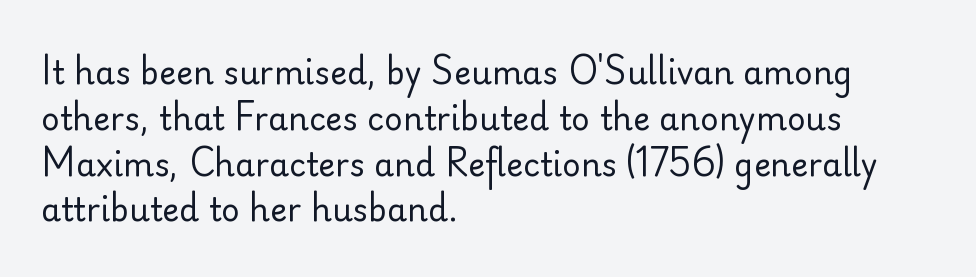
The image shows 32 px regular-weight sans-serif type, upright; set left-aligned, normal line spacing (1.43x), normal letter spacing, not underlined; low stroke contrast and a small x-height.
